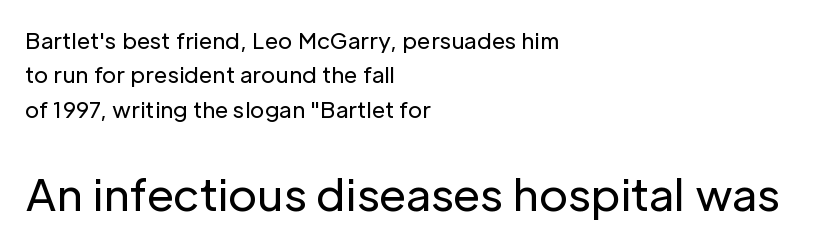
The baseline area is clear. Regarding serifs, this sample does without them. The rag falls on the right side of this text block. Regarding leading, the lines here are spaced in the standard way. The letters in the lower block stand taller than those in the block above.
